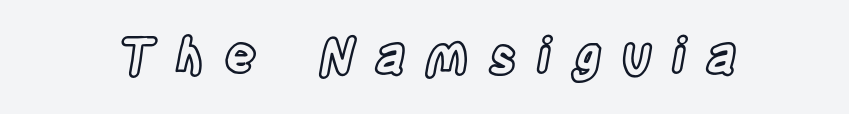
Clear beneath every line of the passage. A typesetter would call this heavily tracked-out type. Varying glyph widths throughout — classic text-font behaviour.
